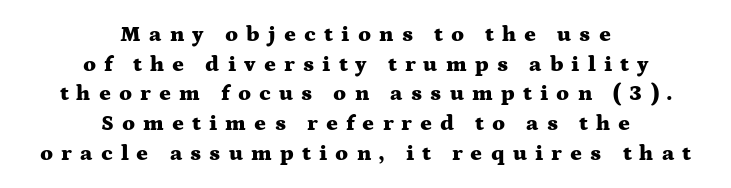
Q: Is the text bold? A: Yes.
Q: Is the text italic (slanted)? A: No, it is upright.
Q: Is the text underlined? A: No.
Q: How is the paragraph aligned? A: Centered.
Q: Is the spacing between letters normal or unusually wide? A: Unusually wide.
Q: Is the spacing between lines tight, normal or loose? A: Normal.
